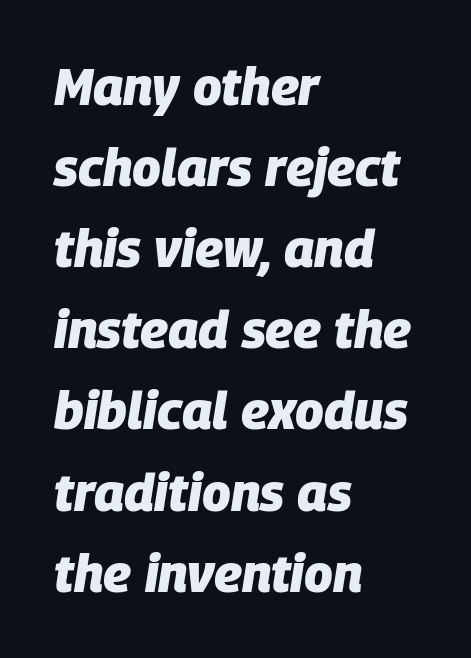
Q: Is the text bold? A: Yes.
Q: Is the text italic (slanted)? A: Yes, it leans right by about 9 degrees.
Q: Is the text underlined? A: No.
Q: How is the paragraph aligned? A: Left-aligned.
Q: Is the spacing between letters normal or unusually wide? A: Normal.
Q: Is the spacing between lines tight, normal or loose? A: Normal.
Q: Width (condensed, normal, or wide)? A: Normal.
Q: Stroke contrast? A: Low.
Q: x-height? A: Large.
Q: Monospaced? A: No.
